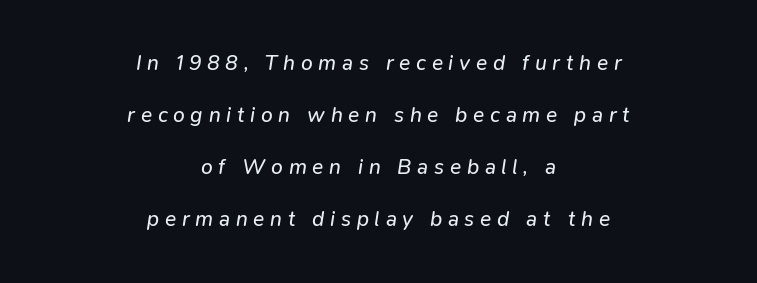
These lines stand farther apart than default settings would place them. This is not heavy type; no bold has been used. The glyphs are unaccompanied by any horizontal stroke below them. The face used here is rendered with a markedly widened letterfit.
